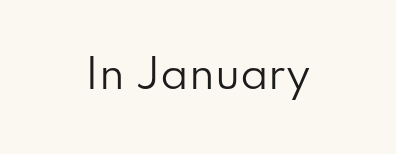
{"serif": "no", "italic": "no", "bold": "no", "weight": "regular", "width": "normal", "stroke_contrast": "low", "x_height": "small", "monospaced": "no", "underline": "no", "letter_spacing": "normal", "letter_spacing_em": 0.0, "glyph_px": 40}
